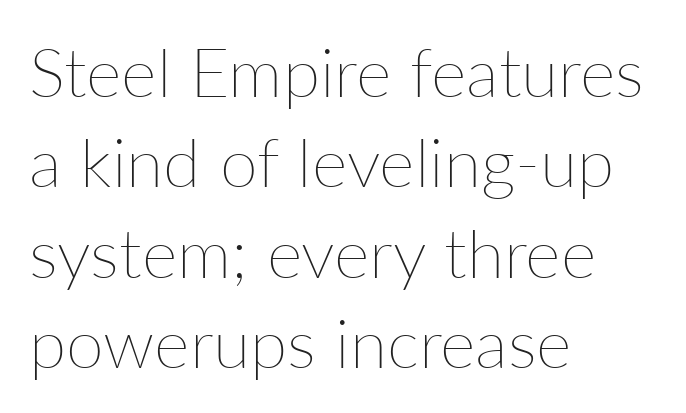
The area under the type is left untouched. Characters follow at the spacing the type designer built in. The passage shown is not bold in any degree. This sample has the flowing, uneven cadence of proportional lettering. The rows are spaced the way most documents space them.
